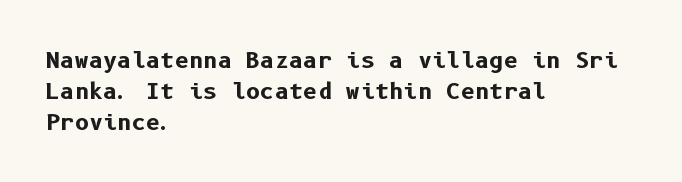
No italicization has been applied; the sample stays upright. The line-height multiplier appears to be the usual default. The face used here has the dense, thick strokes of a bold. Clear beneath every line of the passage. Each word holds together tightly as a unit, with standard inter-letter gaps. The typesetter chose a ragged-right arrangement here.
